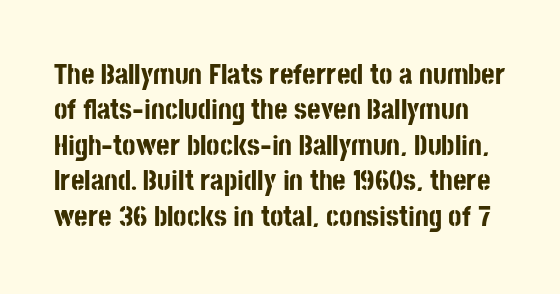
{"serif": "no", "italic": "no", "bold": "yes", "weight": "bold", "width": "condensed", "stroke_contrast": "low", "x_height": "large", "monospaced": "no", "underline": "no", "line_spacing_ratio": 1.22, "letter_spacing": "normal", "letter_spacing_em": 0.0, "glyph_px": 29}
